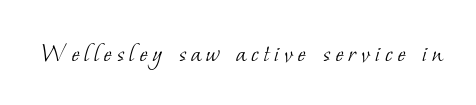
{"serif": "yes", "bold": "no", "weight": "light", "width": "normal", "stroke_contrast": "low", "x_height": "small", "monospaced": "no", "underline": "no", "glyph_px": 28}
